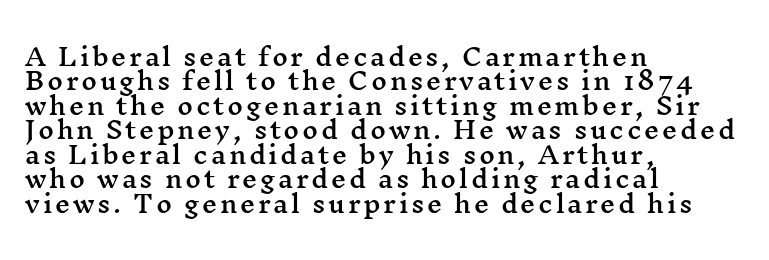
The string is rendered with underlining switched off. Posture: upright roman. Line spacing here is tight. Where is the straight margin? On the left.
